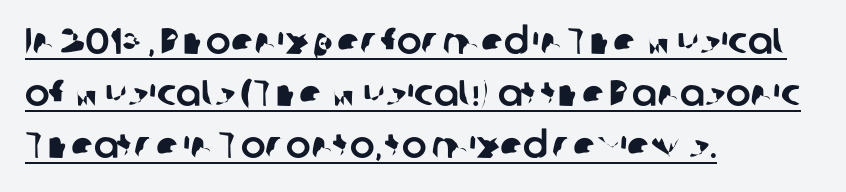
The image shows 37 px sans-serif type; set left-aligned, normal line spacing (1.4x), normal letter spacing, underlined; low stroke contrast and a medium x-height.
